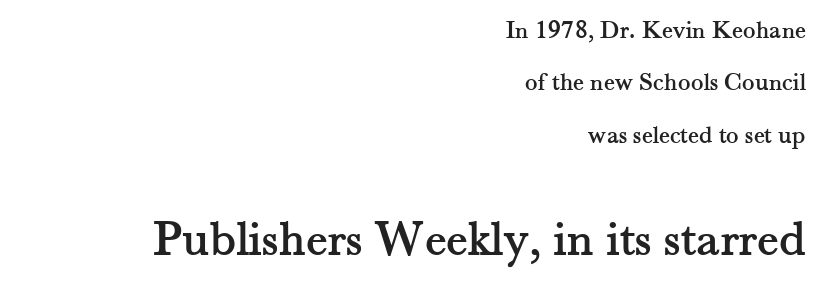
Decoration check: the copy has no underline. The passage shown stacks its lines with a broad gap. These lines are set flush right with a ragged left edge. To sum up the face: it has serifs. This sample uses plain, unmodified letter spacing. The composition opens small and finishes big.
